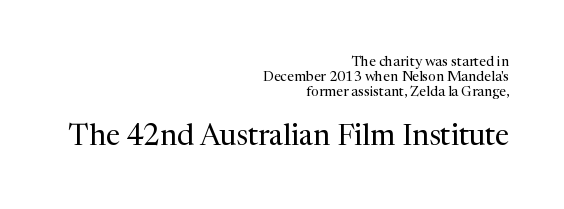
Note: serifs present on the glyphs. Unbolded letterforms with no extra heft. Does the copy run flush right? Yes — the right margin is perfectly even. Think of a printed novel: that variable character pitch is what you see here. Between one letter and the next there's only the usual sliver of space. The lines are packed closely together with very little leading.
